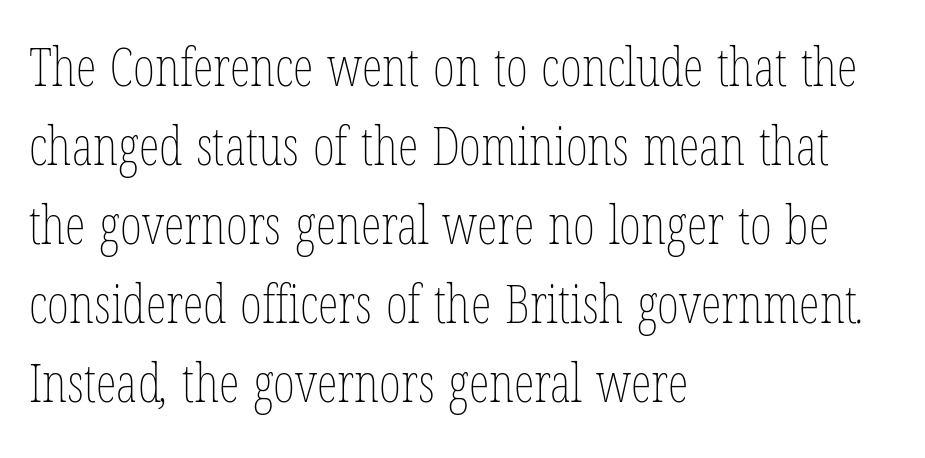
{"bold": "no", "weight": "thin", "width": "condensed", "stroke_contrast": "low", "x_height": "medium", "monospaced": "no", "underline": "no", "align": "left", "line_spacing": "normal", "line_spacing_ratio": 1.49, "letter_spacing": "normal", "letter_spacing_em": 0.0, "glyph_px": 53}
